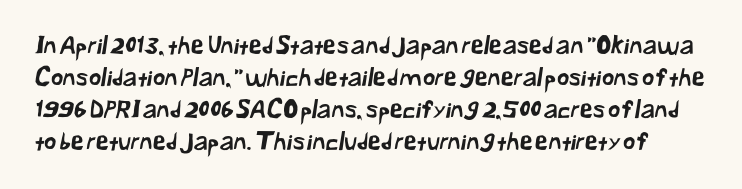
{"underline": "no", "line_spacing": "normal", "line_spacing_ratio": 1.33, "letter_spacing": "normal", "letter_spacing_em": 0.0, "glyph_px": 24}
